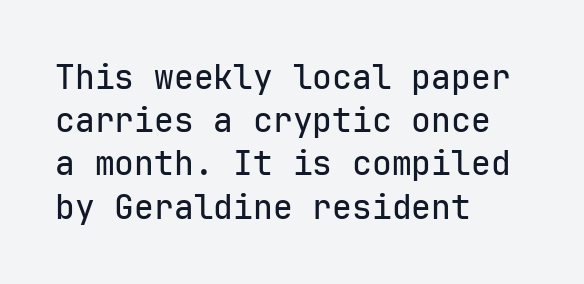
Q: Is the text italic (slanted)? A: No, it is upright.
Q: Is the typeface a serif or a sans-serif typeface? A: Sans-serif.
Q: Is the text underlined? A: No.
Q: How is the paragraph aligned? A: Left-aligned.
Q: Is the spacing between letters normal or unusually wide? A: Normal.
Q: Is the spacing between lines tight, normal or loose? A: Normal.
Q: Width (condensed, normal, or wide)? A: Normal.
Q: Stroke contrast? A: Low.
Q: x-height? A: Medium.
Q: Monospaced? A: Yes.
